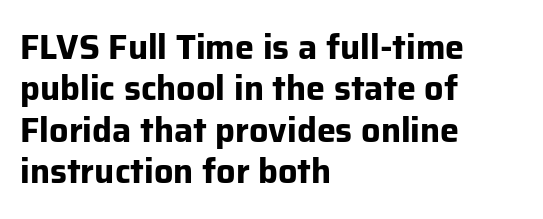
The lines are quadded left. It's the straight-up-and-down kind of type. Standard letterfit; no display-style spreading of the glyphs. On the weight axis this lands at bold, roughly 700. The letters advance in unequal steps, a hallmark of proportional type. Rule under the text: the space is simply empty.
